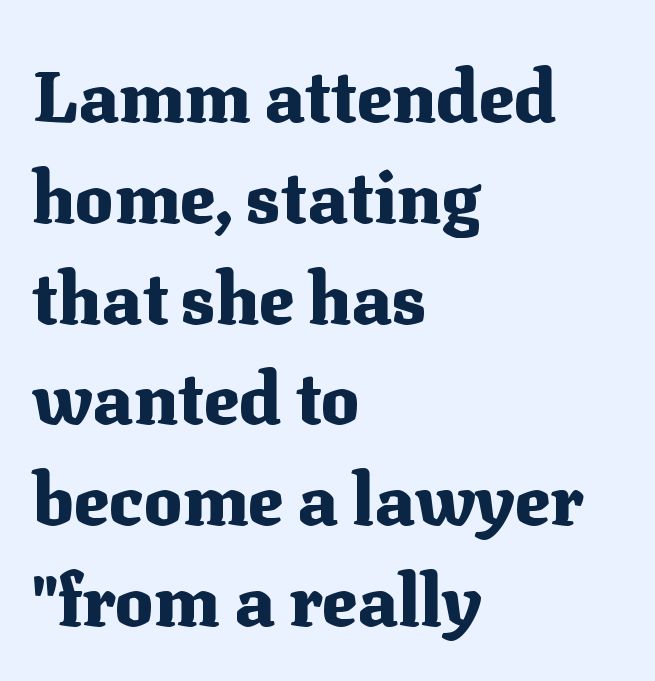
Q: Is the text bold? A: Yes.
Q: Is the text italic (slanted)? A: No, it is upright.
Q: Is the typeface a serif or a sans-serif typeface? A: Serif.
Q: Is the text underlined? A: No.
Q: How is the paragraph aligned? A: Left-aligned.
Q: Is the spacing between letters normal or unusually wide? A: Normal.
Q: Is the spacing between lines tight, normal or loose? A: Normal.
Q: Width (condensed, normal, or wide)? A: Normal.
Q: Stroke contrast? A: Medium.
Q: x-height? A: Medium.
Q: Monospaced? A: No.
